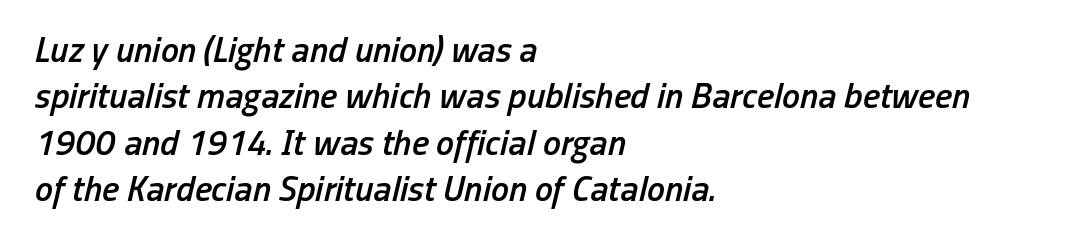
{"italic": "yes", "lean": "right", "slant_degrees": 13, "bold": "semi", "weight": "semibold", "width": "condensed", "stroke_contrast": "low", "x_height": "medium", "monospaced": "no", "underline": "no", "align": "left", "line_spacing": "normal", "line_spacing_ratio": 1.29, "letter_spacing": "normal", "letter_spacing_em": 0.0, "glyph_px": 36}
